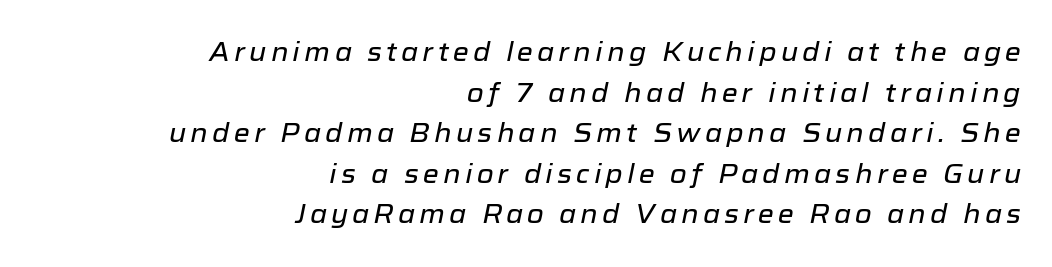
The image shows 26 px text type, italic (leaning right); set right-aligned, normal line spacing (1.56x), not underlined.
